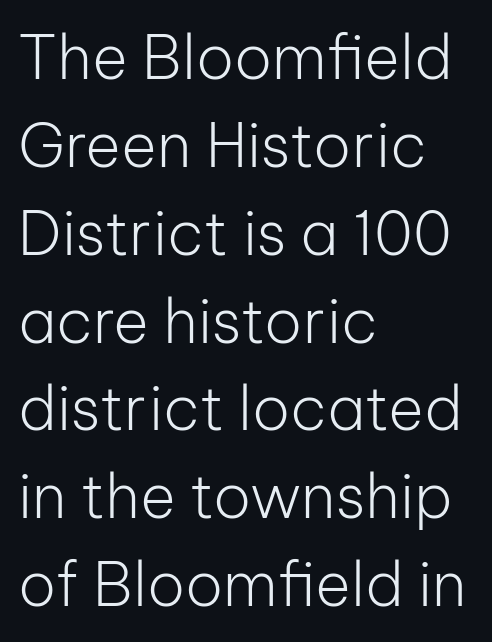
{"serif": "no", "italic": "no", "bold": "no", "weight": "light", "width": "normal", "stroke_contrast": "low", "x_height": "medium", "monospaced": "no", "underline": "no", "align": "left", "line_spacing": "normal", "line_spacing_ratio": 1.44, "letter_spacing": "normal", "letter_spacing_em": 0.0, "glyph_px": 61}
